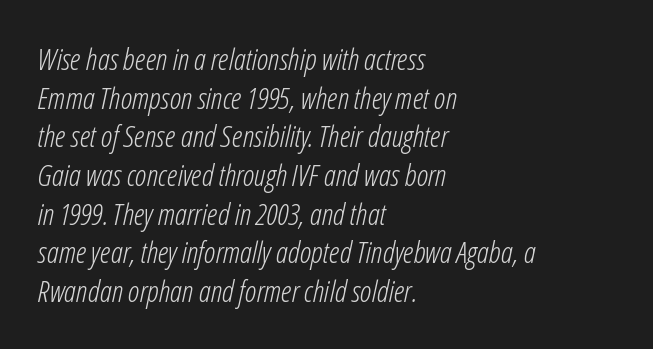
The image shows 30 px light, condensed type, italic (leaning right); set left-aligned, normal line spacing (1.29x), normal letter spacing, not underlined; low stroke contrast and a medium x-height.
